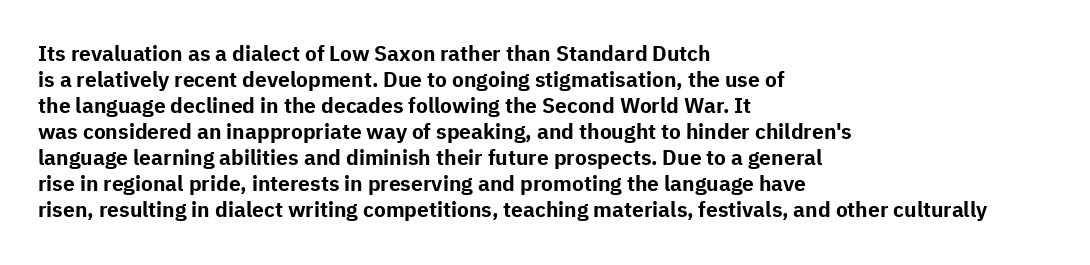
Q: Is the text bold? A: Yes.
Q: Is the text italic (slanted)? A: No, it is upright.
Q: Is the text underlined? A: No.
Q: How is the paragraph aligned? A: Left-aligned.
Q: Is the spacing between letters normal or unusually wide? A: Normal.
